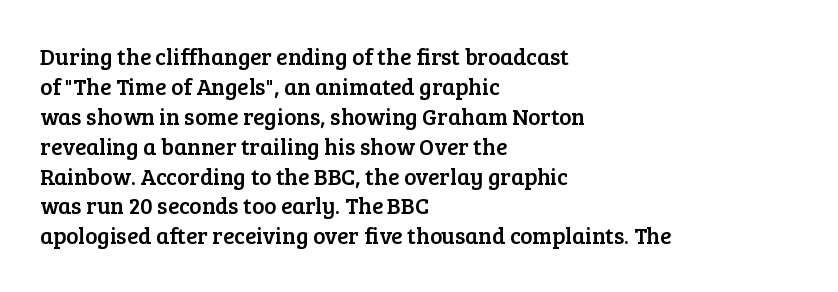
The image shows 23 px text type, upright; set left-aligned, normal line spacing (1.3x), normal letter spacing, not underlined.
